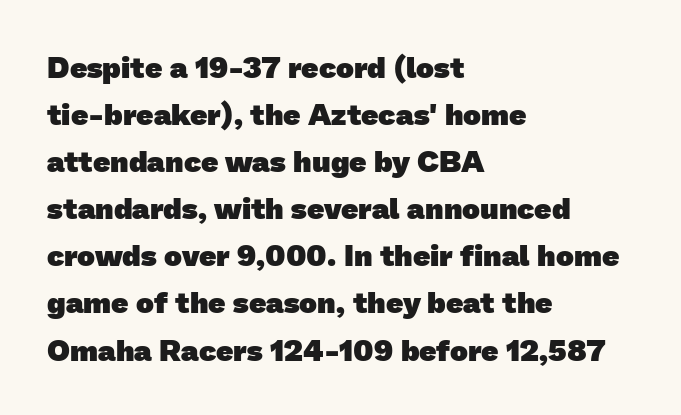
{"serif": "no", "bold": "yes", "weight": "heavy", "width": "normal", "stroke_contrast": "low", "x_height": "medium", "monospaced": "no", "underline": "no", "align": "left", "line_spacing": "normal", "line_spacing_ratio": 1.57, "letter_spacing": "normal", "letter_spacing_em": 0.0, "glyph_px": 30}
